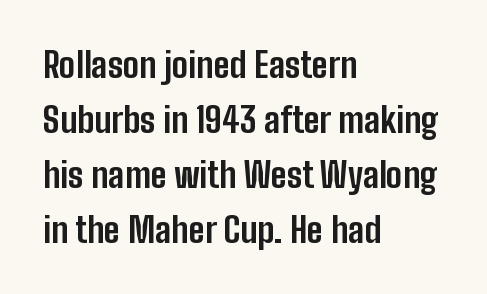
{"serif": "no", "italic": "no", "bold": "yes", "weight": "bold", "width": "condensed", "stroke_contrast": "low", "x_height": "medium", "monospaced": "no", "underline": "no", "align": "left", "line_spacing": "normal", "line_spacing_ratio": 1.57, "letter_spacing": "normal", "letter_spacing_em": 0.0, "glyph_px": 35}
